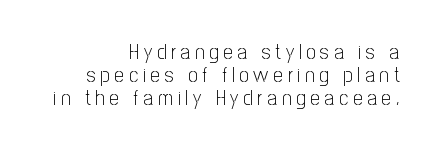
The gaps between neighbouring characters are conspicuously large. Notice how the passage keeps a crisp vertical edge on the right only. Vertical strokes here are truly vertical. The line-height multiplier appears low, near solid setting. Stem width sits at or under what a default text font uses.
